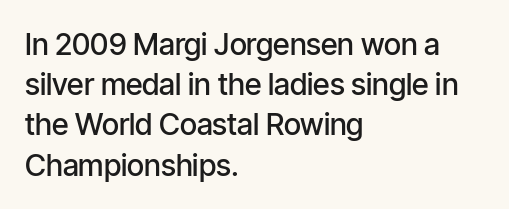
{"serif": "no", "italic": "no", "bold": "semi", "weight": "semibold", "width": "condensed", "stroke_contrast": "low", "x_height": "medium", "monospaced": "no", "underline": "no", "align": "left", "line_spacing": "normal", "line_spacing_ratio": 1.34, "letter_spacing": "normal", "letter_spacing_em": 0.0, "glyph_px": 30}
